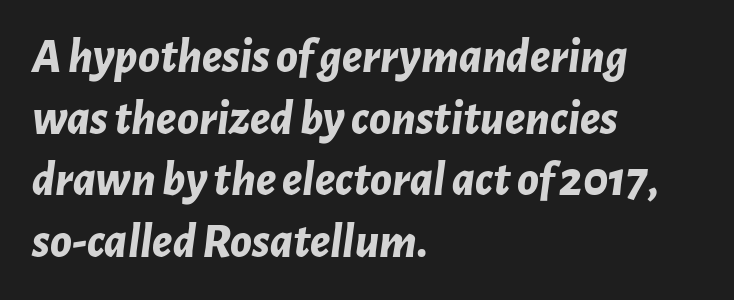
{"italic": "yes", "lean": "right", "slant_degrees": 7, "bold": "yes", "weight": "bold", "width": "normal", "stroke_contrast": "low", "x_height": "medium", "monospaced": "no", "underline": "no", "align": "left", "line_spacing": "normal", "line_spacing_ratio": 1.26, "letter_spacing": "normal", "letter_spacing_em": 0.0, "glyph_px": 49}
